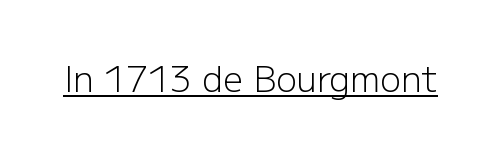
The passage shown is typeset with a sans-serif family. Do the characters align in a grid? No, the font is proportional. Does the lettering tilt? It doesn't — this is upright. Like a heading marked for emphasis, these lines bear an underscore. Honestly, the letter spacing is just normal — you wouldn't notice it.
